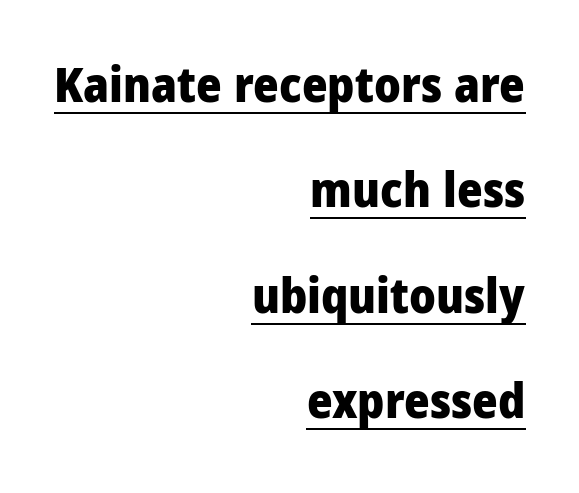
The image shows 49 px heavy, condensed sans-serif type, upright; set right-aligned, loose line spacing (2.15x), normal letter spacing, underlined; low stroke contrast and a large x-height.
